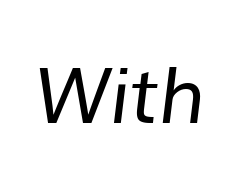
The image shows 77 px regular-weight sans-serif type; set normal letter spacing, not underlined; low stroke contrast and a medium x-height.
